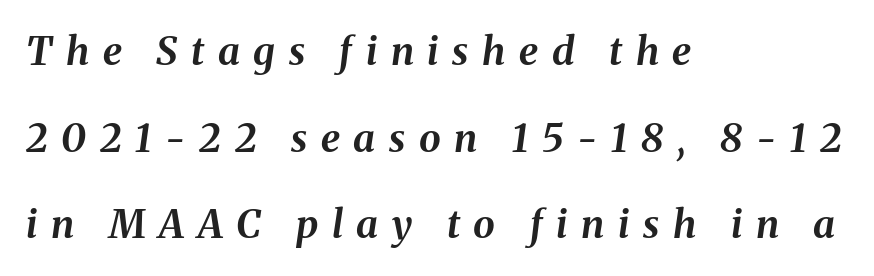
These lines are set flush left with a ragged right edge. Is the type bold? Yes — the strokes are clearly thick and heavy. The vertical gap from one line to the next is large. Tracking here is generous; glyphs stand well apart from one another. This sample uses an oblique cut, with every glyph tilted off the vertical.
